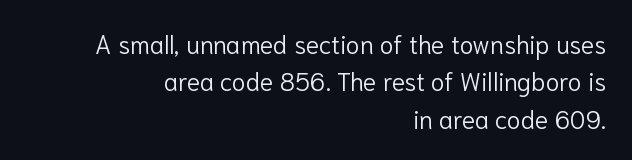
The characters are drawn with everyday or finer stroke widths. The ragged edge is on the left, which tells us the setting is flush right. Line spacing here is normal. Any mark beneath the type? The region is blank. There is no visible air inserted between adjacent glyphs.
